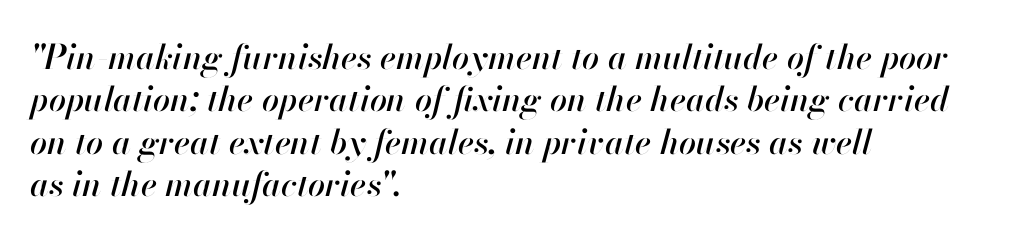
The image shows 34 px text type, italic (leaning right); set left-aligned, normal line spacing (1.25x), normal letter spacing, not underlined; high stroke contrast and a small x-height.
